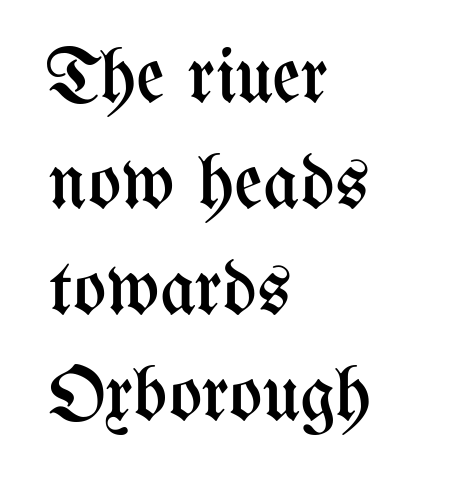
The image shows 78 px regular-weight, condensed type, upright; set left-aligned, normal line spacing (1.36x), normal letter spacing, not underlined; medium stroke contrast and a medium x-height.
